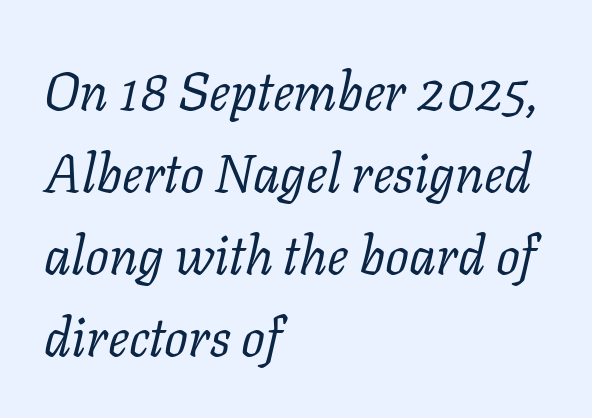
One glance says typical: line gaps are just what's usual. Serif or sans? Serif — the stroke terminals have little feet. Looks like regular typesetting: each glyph gets only the width it needs. Tall strokes in this sample are angled rather than plumb. Every row of glyphs begins at an identical x-position on the left.
